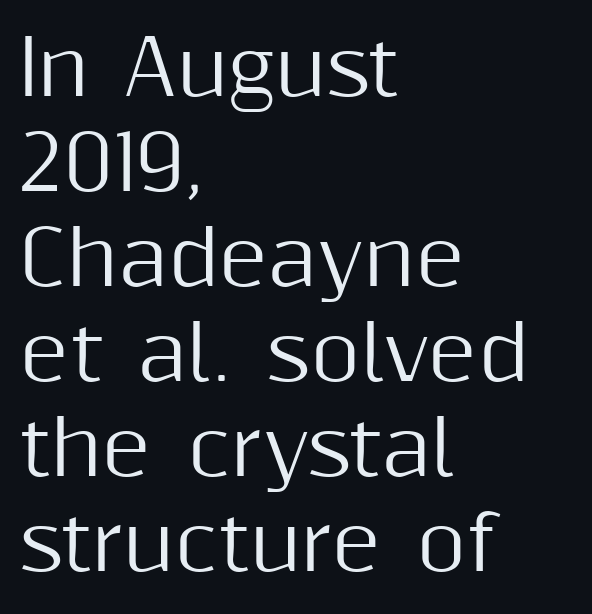
The image shows 76 px sans-serif type, upright; set left-aligned, normal line spacing (1.25x), normal letter spacing, not underlined; medium stroke contrast and a medium x-height.
